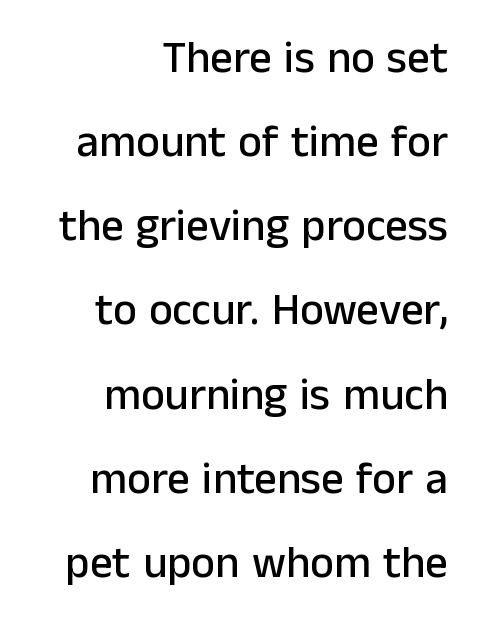
This is sans-serif lettering, the kind often seen on screens and signage. The letters advance in unequal steps, a hallmark of proportional type. The type is set solid horizontally, with unmodified tracking. Is the block centered? No — it sits flush against the right margin. Glance below the letters and you will spot only blank space.
